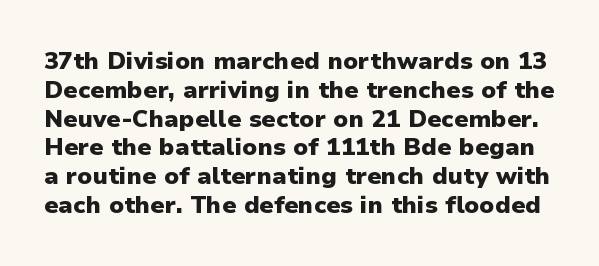
There is no visible air inserted between adjacent glyphs. A full-strength bold gives these letters their thick strokes. Style check: upright. Any mark beneath the type? The region is blank.
